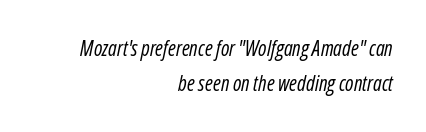
{"italic": "yes", "lean": "right", "slant_degrees": 12, "bold": "no", "underline": "no", "align": "right", "line_spacing": "normal", "line_spacing_ratio": 1.67, "letter_spacing": "normal", "letter_spacing_em": 0.0, "glyph_px": 21}
